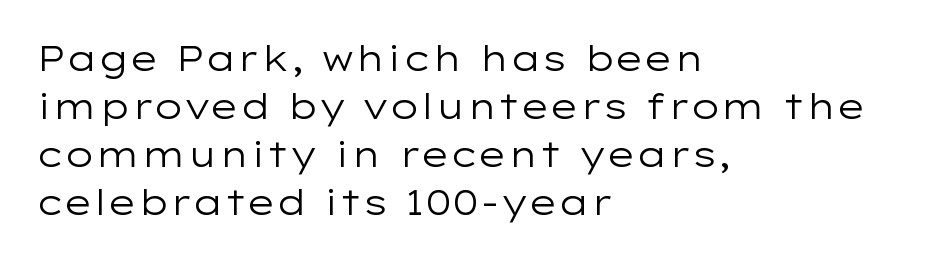
Q: Is the text bold? A: No.
Q: Is the text italic (slanted)? A: No, it is upright.
Q: Is the typeface a serif or a sans-serif typeface? A: Sans-serif.
Q: Is the text underlined? A: No.
Q: How is the paragraph aligned? A: Left-aligned.
Q: Is the spacing between letters normal or unusually wide? A: Normal.
Q: Is the spacing between lines tight, normal or loose? A: Normal.
Q: Width (condensed, normal, or wide)? A: Wide.
Q: Stroke contrast? A: Low.
Q: x-height? A: Medium.
Q: Monospaced? A: No.
